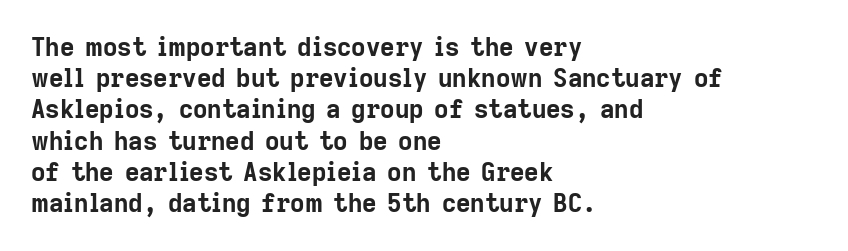
Caption: standard tracking, unaltered. Weight: bold. Line beginnings align vertically; line endings do not. The type sits square on the baseline with zero lean.
